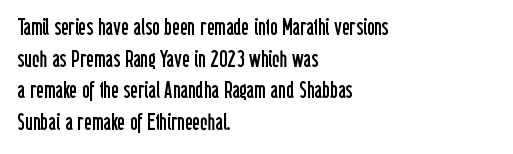
A roman cut, with each character standing at attention. Line spacing here is normal. The text block is weighted toward the left margin, trailing off unevenly rightward. Lines of text with bare space underneath. Nothing unusual about the tracking: characters are spaced as the font intends. A quiet, ordinary-to-light weight characterises the typeface.
